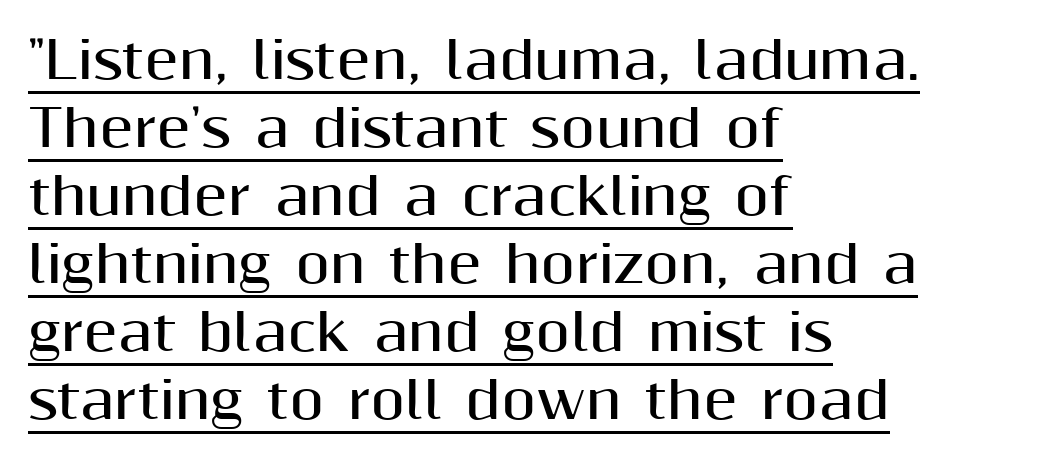
The image shows 50 px bold sans-serif type, upright; set left-aligned, normal line spacing (1.36x), normal letter spacing, underlined; medium stroke contrast and a medium x-height.
